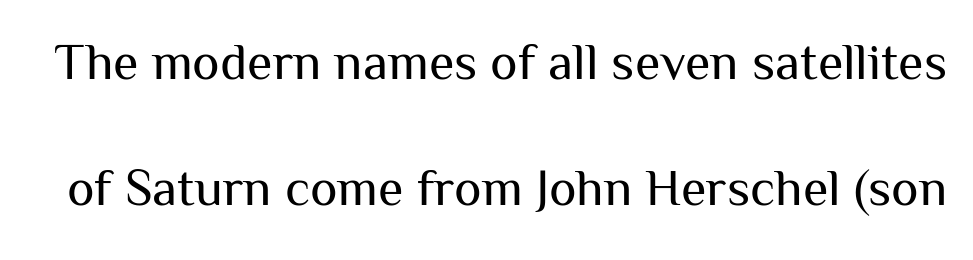
Quick note: interline space is abundant. Varying glyph widths throughout — classic text-font behaviour. This is the regular roman posture of the typeface. This reads as an unemphasized weight, regular at the heaviest. Regarding serifs, this sample does without them.
